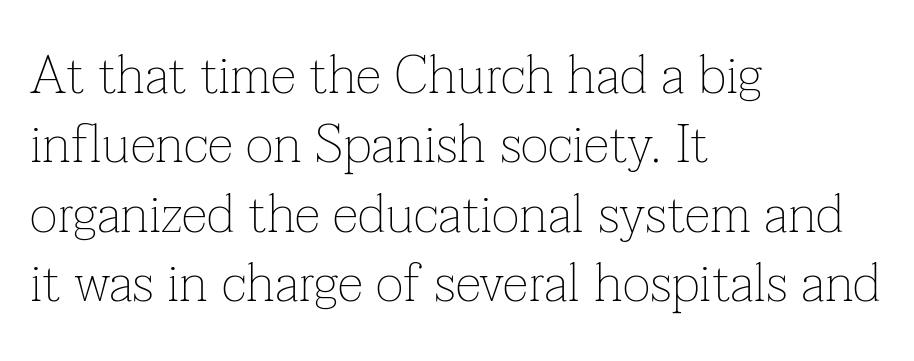
This is serif lettering, the kind often seen in printed books. Notice how descenders clear the ascenders below comfortably — that's standard leading. The paragraph has a hard left edge and a soft right edge. Italic: no, the glyphs are upright roman.
